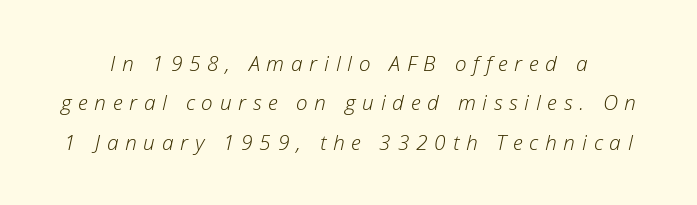
A clean baseline with only descenders dipping below it. Every character sits at an angle, as italics do. A quiet, ordinary-to-light weight characterises the typeface. Spacing between characters has been opened up far beyond the box default.
